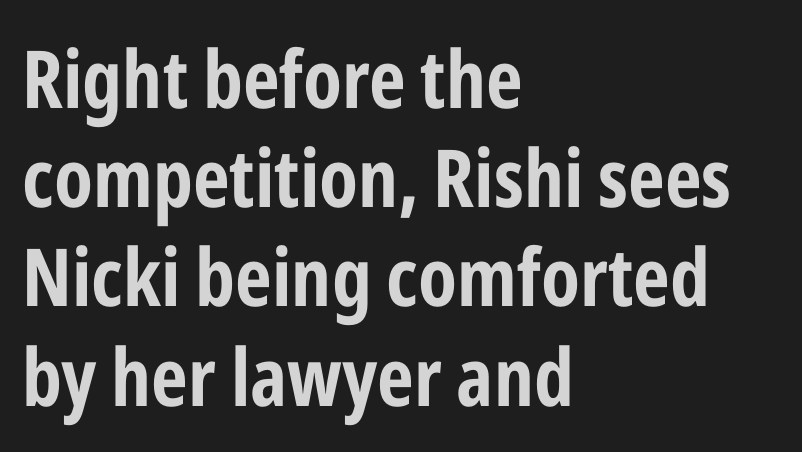
Is the block centered? No — it sits flush against the left margin. The line texture is even and compact thanks to regular tracking. Glance below the letters and you will spot only blank space. The passage shown is typed in a proportional face where columns would drift. Unlike italic type, these characters show no tilt at all. The glyphs in this specimen are sans serif.
